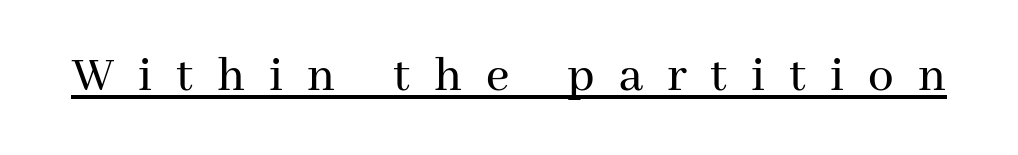
{"serif": "yes", "italic": "no", "width": "normal", "stroke_contrast": "medium", "x_height": "medium", "monospaced": "no", "underline": "yes", "letter_spacing": "wide", "letter_spacing_em": 0.47, "glyph_px": 51}
